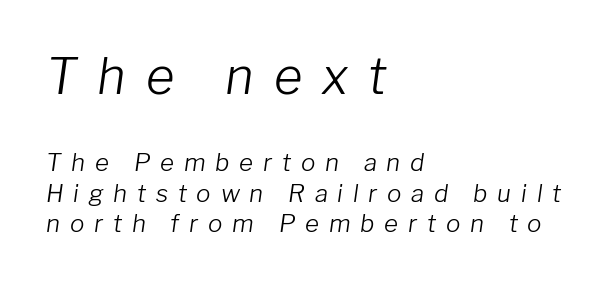
{"italic": "yes", "lean": "right", "slant_degrees": 8, "bold": "no", "weight": "light", "width": "normal", "stroke_contrast": "low", "x_height": "medium", "monospaced": "no", "underline": "no", "align": "left", "line_spacing": "normal", "line_spacing_ratio": 1.27, "letter_spacing": "wide", "letter_spacing_em": 0.41, "larger_block": "first", "size_ratio": 2.04, "glyph_px": 49}
